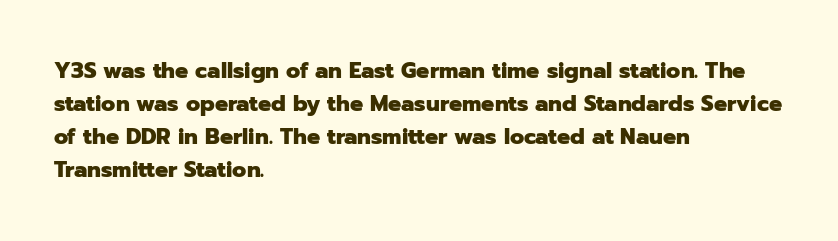
You'd pick this weight for a headline — it's a proper bold. The lettering holds an erect, upright posture throughout. Glance below the letters and you will spot only blank space. Layout note: lines flush left. Characters follow at the spacing the type designer built in. These lines sit exactly where default settings would place them.
